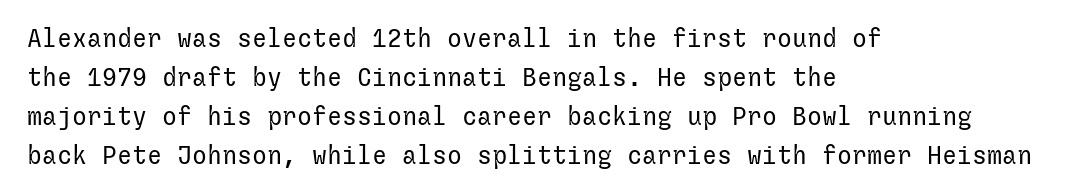
The image shows 25 px text type, upright; set left-aligned, normal line spacing (1.56x), normal letter spacing, not underlined.
